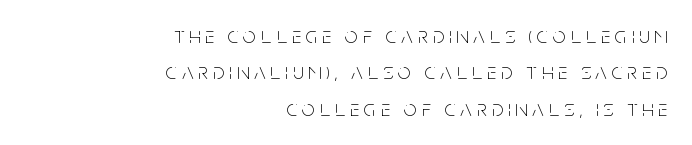
In terms of letterspacing, this is a distinctly airy, spread setting. The area under the type is left untouched. If you measured baseline to baseline, you'd find a middling distance. You can tell it's not italic because the verticals are truly vertical. Every row of glyphs terminates at an identical x-position on the right. No extra ink here — the face is not bold.
